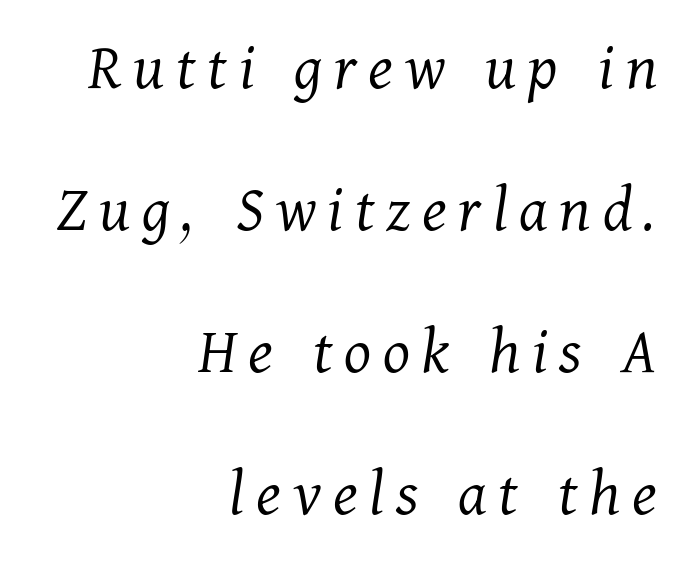
{"serif": "yes", "italic": "yes", "lean": "right", "slant_degrees": 11, "bold": "no", "weight": "light", "width": "normal", "stroke_contrast": "medium", "x_height": "medium", "monospaced": "no", "underline": "no", "align": "right", "line_spacing": "loose", "line_spacing_ratio": 2.06, "glyph_px": 69}
